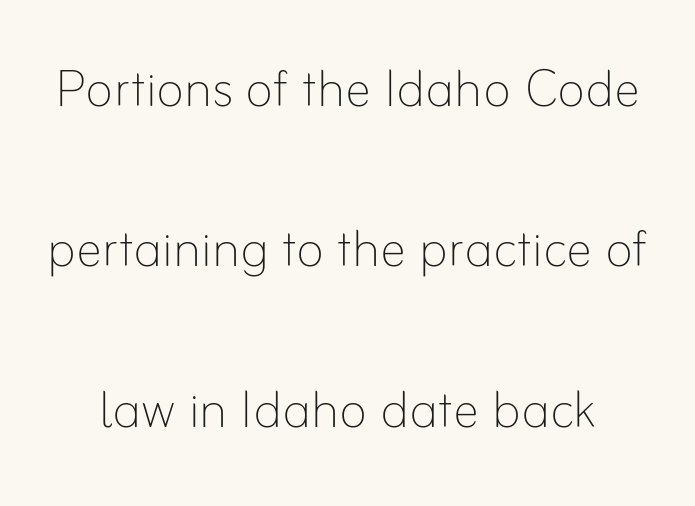
Q: Is the text bold? A: No.
Q: Is the text italic (slanted)? A: No, it is upright.
Q: Is the text underlined? A: No.
Q: Is the spacing between letters normal or unusually wide? A: Normal.
Q: Is the spacing between lines tight, normal or loose? A: Loose.
Q: Width (condensed, normal, or wide)? A: Normal.
Q: Stroke contrast? A: Low.
Q: x-height? A: Small.
Q: Monospaced? A: No.
